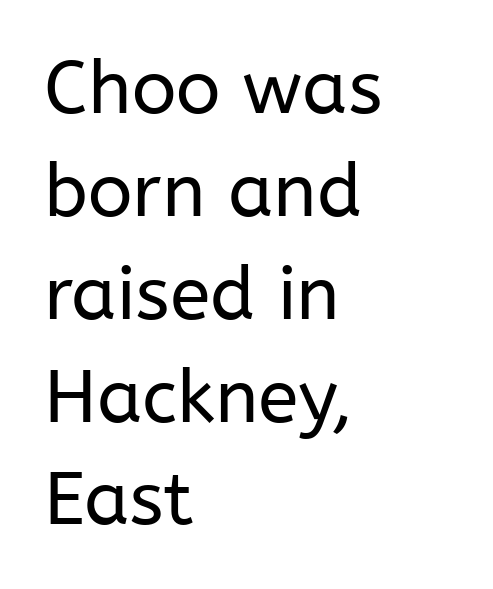
Q: Is the text bold? A: No.
Q: Is the text italic (slanted)? A: No, it is upright.
Q: Is the typeface a serif or a sans-serif typeface? A: Sans-serif.
Q: Is the text underlined? A: No.
Q: How is the paragraph aligned? A: Left-aligned.
Q: Is the spacing between letters normal or unusually wide? A: Normal.
Q: Is the spacing between lines tight, normal or loose? A: Normal.
Q: Width (condensed, normal, or wide)? A: Normal.
Q: Stroke contrast? A: Low.
Q: x-height? A: Medium.
Q: Monospaced? A: No.
